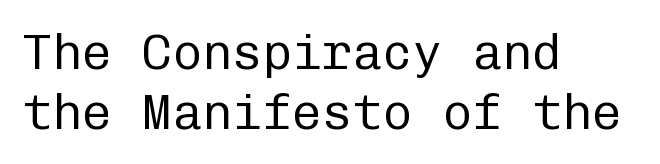
The image shows 50 px regular-weight sans-serif type, upright, monospaced; set left-aligned, line spacing 1.2x, normal letter spacing, not underlined; low stroke contrast and a medium x-height.
